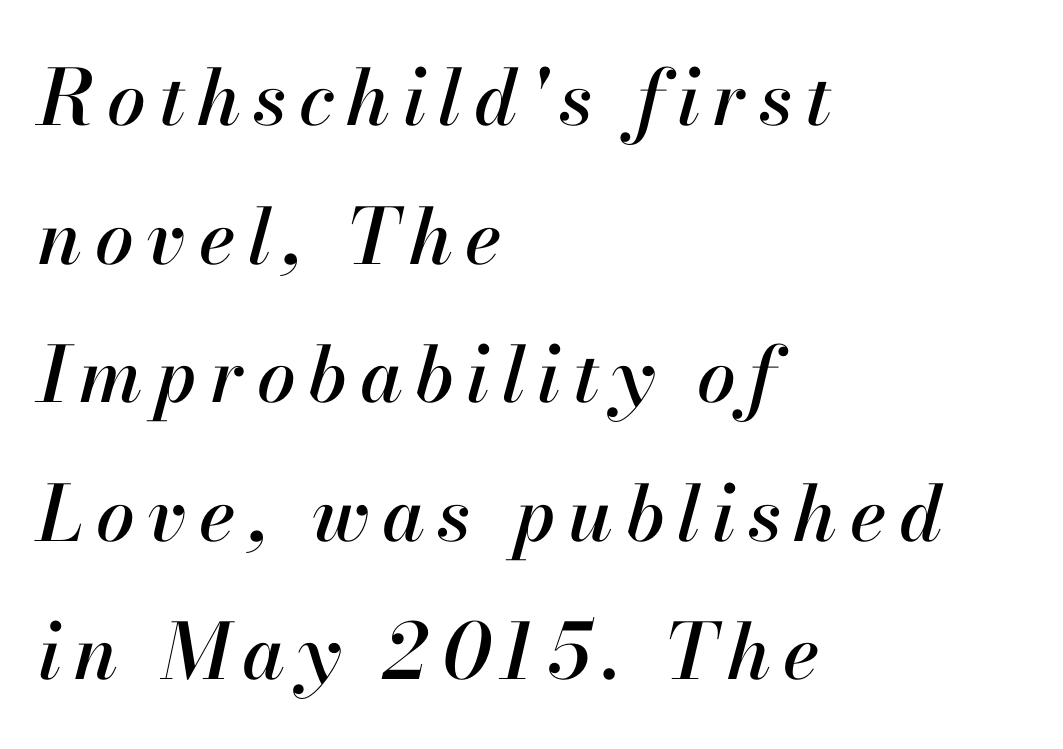
Q: Is the text italic (slanted)? A: Yes, it leans right by about 13 degrees.
Q: Is the text underlined? A: No.
Q: How is the paragraph aligned? A: Left-aligned.
Q: Width (condensed, normal, or wide)? A: Normal.
Q: Stroke contrast? A: High.
Q: x-height? A: Small.
Q: Monospaced? A: No.
